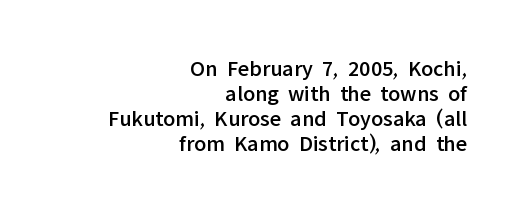
The type is set solid horizontally, with unmodified tracking. If you measured baseline to baseline, you'd find a short distance. No word sits above an underline. These lines are set flush right with a ragged left edge.
